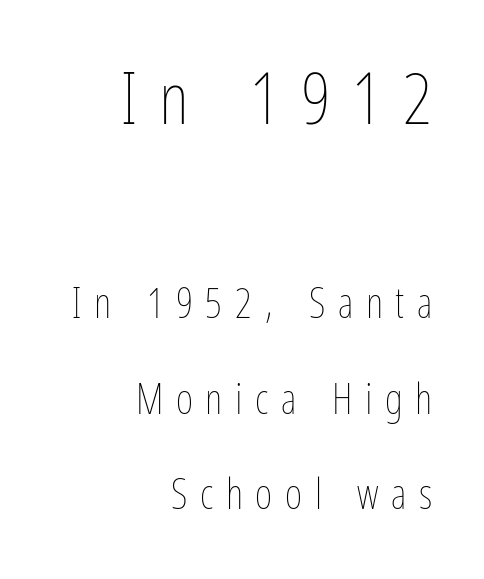
{"italic": "no", "bold": "no", "weight": "thin", "width": "condensed", "stroke_contrast": "low", "x_height": "medium", "monospaced": "no", "underline": "no", "align": "right", "line_spacing": "loose", "line_spacing_ratio": 2.28, "letter_spacing": "wide", "letter_spacing_em": 0.3, "larger_block": "first", "size_ratio": 1.74, "glyph_px": 73}
